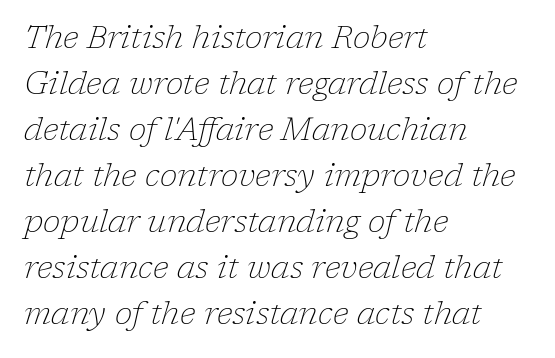
You could call the tracking neutral — neither tight nor loose. Character widths vary here, with narrow letters taking less room than wide ones. The typesetter chose a ragged-right arrangement here. The text was rendered using a seriffed face with decorative stroke endings. Observe the lean: these are italic letterforms.
